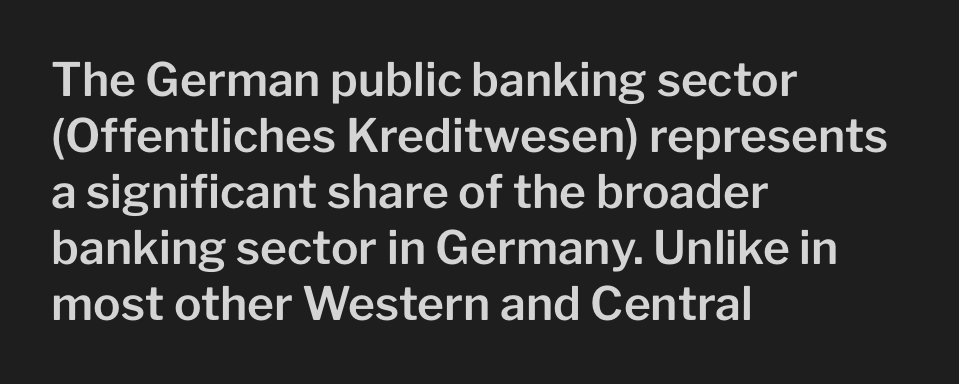
{"serif": "no", "italic": "no", "width": "normal", "stroke_contrast": "low", "x_height": "medium", "monospaced": "no", "underline": "no", "align": "left", "line_spacing_ratio": 1.22, "letter_spacing": "normal", "letter_spacing_em": 0.0, "glyph_px": 46}
